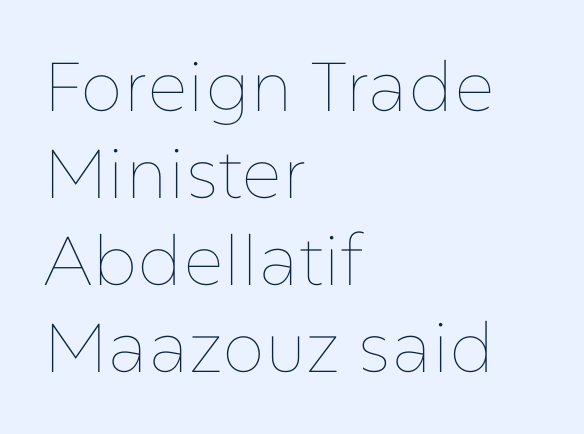
Q: Is the text bold? A: No.
Q: Is the text italic (slanted)? A: No, it is upright.
Q: Is the text underlined? A: No.
Q: How is the paragraph aligned? A: Left-aligned.
Q: Is the spacing between letters normal or unusually wide? A: Normal.
Q: Is the spacing between lines tight, normal or loose? A: Normal.
Q: Width (condensed, normal, or wide)? A: Normal.
Q: Stroke contrast? A: Low.
Q: x-height? A: Medium.
Q: Monospaced? A: No.
